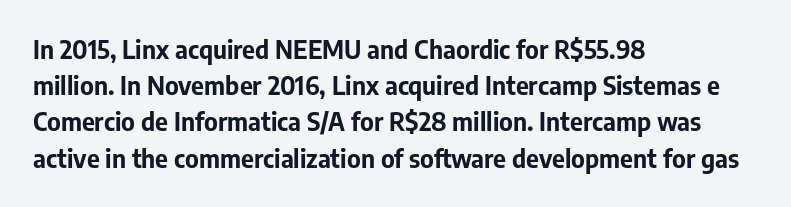
The image shows 25 px bold type, upright; set left-aligned, normal line spacing (1.45x), normal letter spacing, not underlined.
